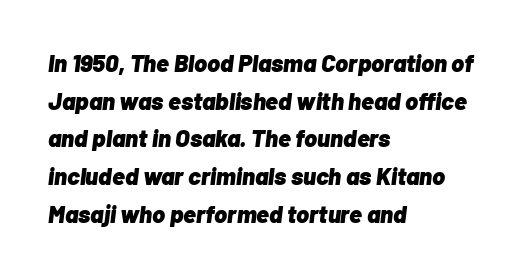
Q: Is the text bold? A: Yes.
Q: Is the text italic (slanted)? A: Yes, it leans right by about 7 degrees.
Q: Is the text underlined? A: No.
Q: How is the paragraph aligned? A: Left-aligned.
Q: Is the spacing between letters normal or unusually wide? A: Normal.
Q: Is the spacing between lines tight, normal or loose? A: Normal.
